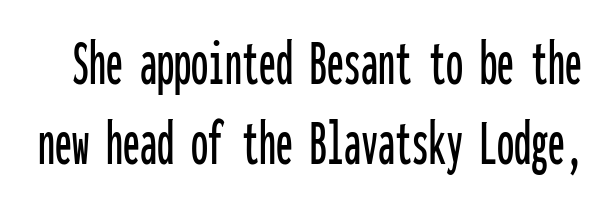
{"serif": "no", "italic": "no", "width": "condensed", "stroke_contrast": "low", "x_height": "medium", "monospaced": "yes", "underline": "no", "line_spacing_ratio": 1.18, "letter_spacing": "normal", "letter_spacing_em": 0.0, "glyph_px": 68}
